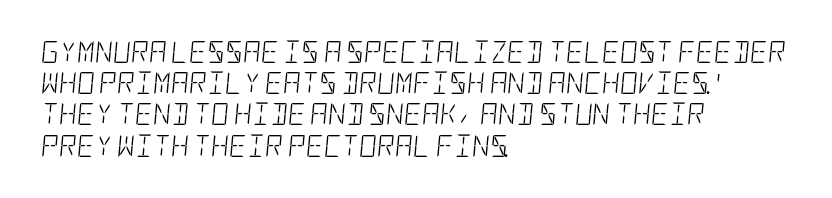
Q: Is the text bold? A: No.
Q: Is the text italic (slanted)? A: Yes, it leans right by about 5 degrees.
Q: Is the text underlined? A: No.
Q: How is the paragraph aligned? A: Left-aligned.
Q: Is the spacing between letters normal or unusually wide? A: Normal.
Q: Is the spacing between lines tight, normal or loose? A: Normal.
